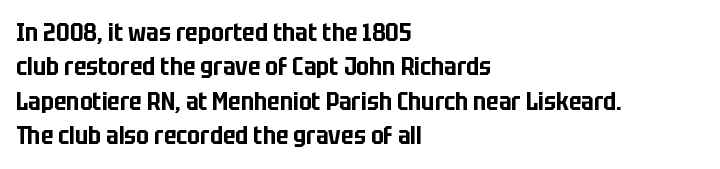
Style check: upright. All the whitespace from short lines collects on the right. Rule under the text: the space is simply empty. Leading matches the norm, producing a regular column.
